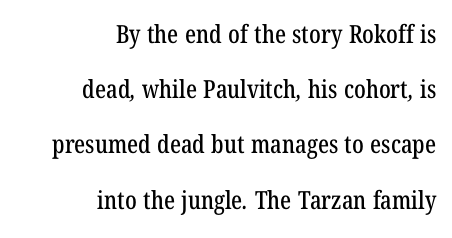
{"underline": "no", "align": "right", "line_spacing": "loose", "line_spacing_ratio": 2.21, "letter_spacing": "normal", "letter_spacing_em": 0.0, "glyph_px": 25}
